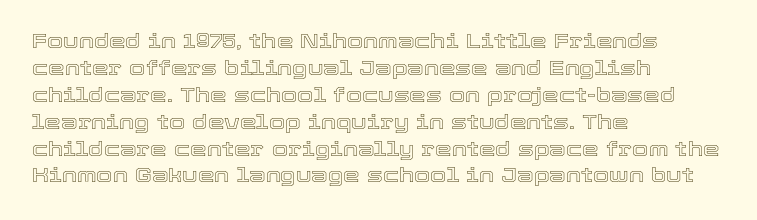
Q: Is the text italic (slanted)? A: No, it is upright.
Q: Is the text underlined? A: No.
Q: How is the paragraph aligned? A: Left-aligned.
Q: Is the spacing between letters normal or unusually wide? A: Normal.
Q: Is the spacing between lines tight, normal or loose? A: Normal.
